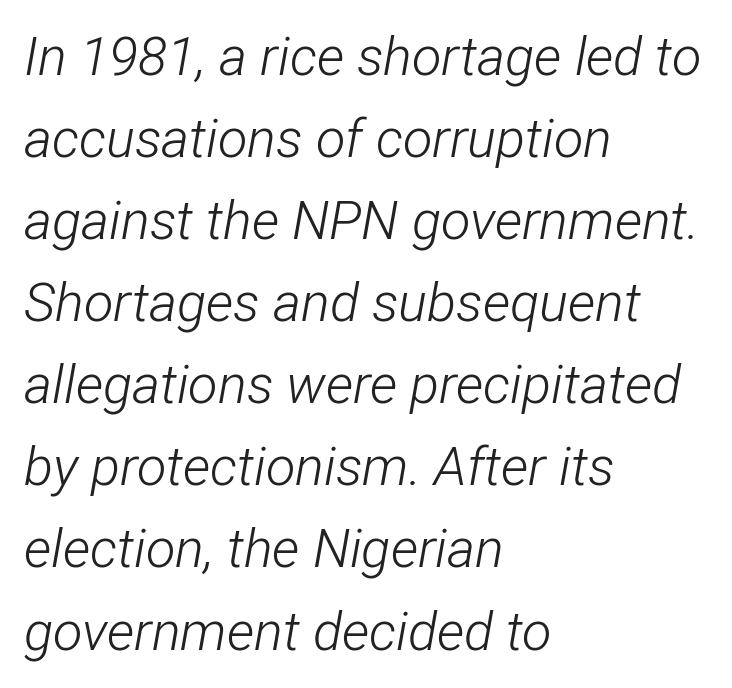
The image shows 54 px light, condensed type, italic (leaning right); set left-aligned, normal line spacing (1.52x), normal letter spacing, not underlined; low stroke contrast and a medium x-height.
